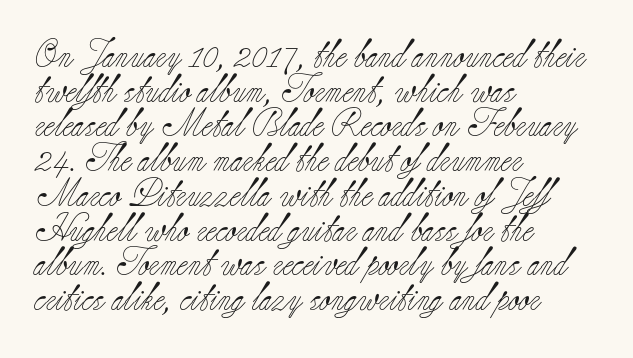
A typesetter would call this zero additional tracking. I'd call this a serif setting — the letters wear small feet. Think standard paragraph weight, or any step lighter than that. Spacing verdict: proportional, widths tailored to each character.
